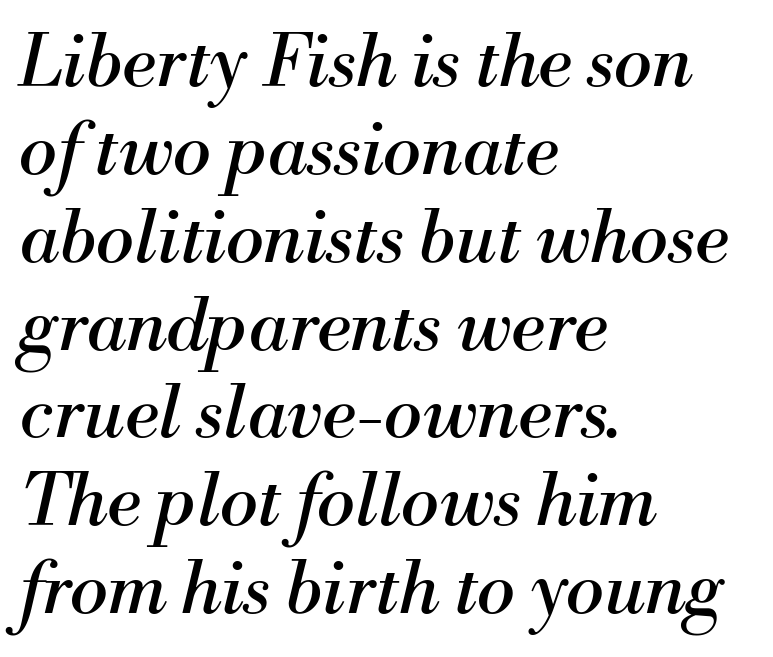
{"serif": "yes", "italic": "yes", "lean": "right", "slant_degrees": 13, "bold": "no", "weight": "regular", "width": "normal", "stroke_contrast": "medium", "x_height": "small", "monospaced": "no", "underline": "no", "align": "left", "line_spacing_ratio": 1.22, "letter_spacing": "normal", "letter_spacing_em": 0.0, "glyph_px": 72}
